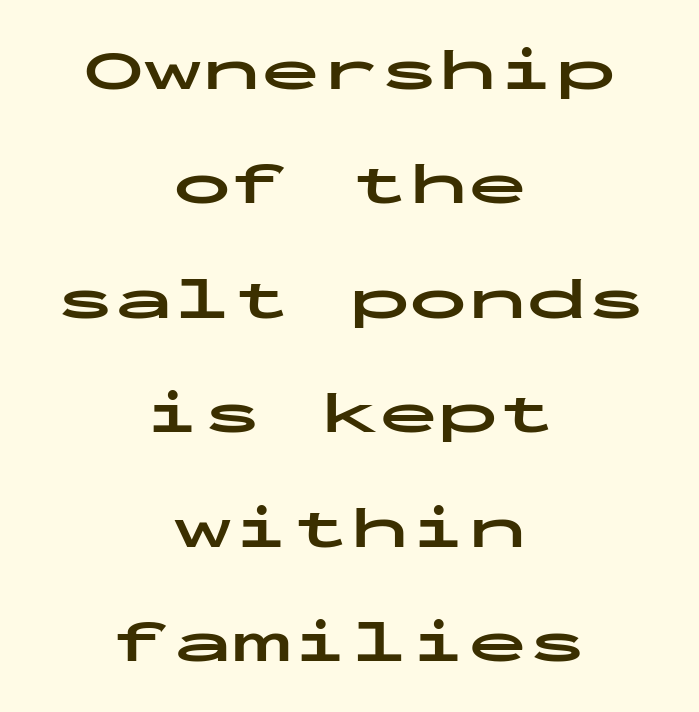
{"serif": "no", "italic": "no", "bold": "yes", "weight": "bold", "width": "wide", "stroke_contrast": "low", "x_height": "medium", "monospaced": "yes", "underline": "no", "align": "center", "line_spacing": "loose", "line_spacing_ratio": 1.94, "letter_spacing": "normal", "letter_spacing_em": 0.0, "glyph_px": 59}
